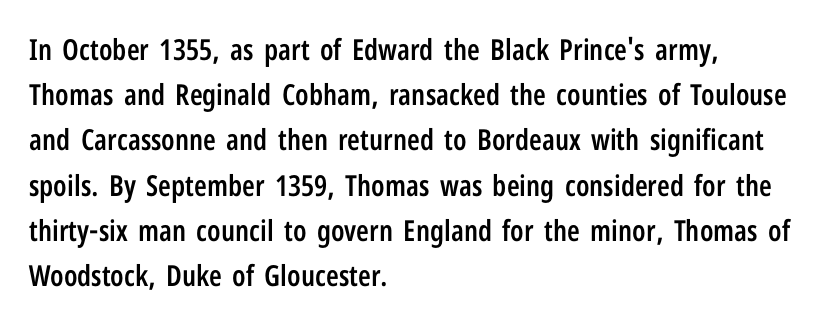
Notice how the stems are strictly vertical — no italics here. Underline: absent. You could call the tracking neutral — neither tight nor loose. Evenly set lines give the paragraph a standard silhouette.
